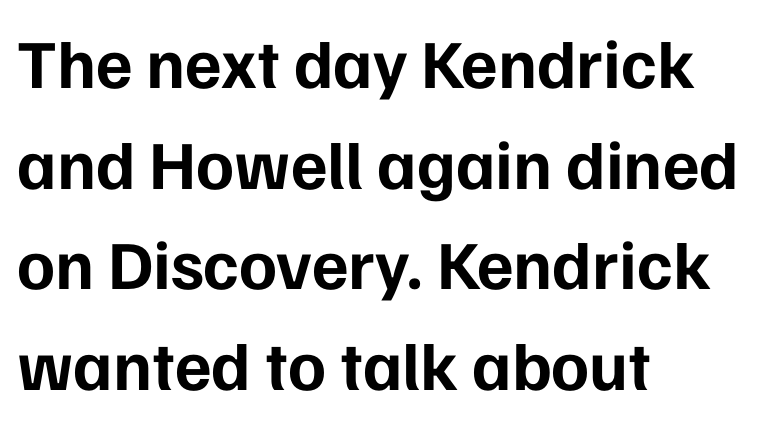
{"serif": "no", "italic": "no", "bold": "yes", "weight": "bold", "width": "normal", "stroke_contrast": "low", "x_height": "medium", "monospaced": "no", "underline": "no", "align": "left", "line_spacing": "normal", "line_spacing_ratio": 1.46, "letter_spacing": "normal", "letter_spacing_em": 0.0, "glyph_px": 69}
